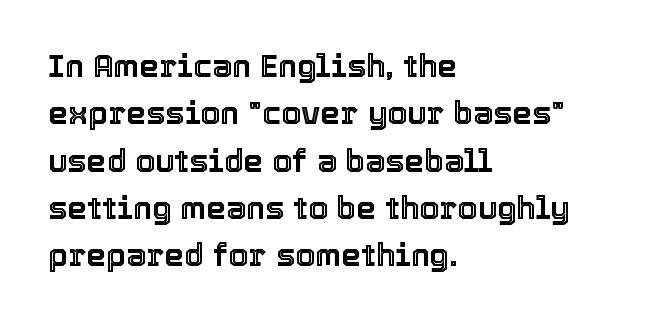
{"italic": "no", "width": "normal", "x_height": "medium", "monospaced": "no", "underline": "no", "align": "left", "line_spacing": "normal", "line_spacing_ratio": 1.48, "letter_spacing": "normal", "letter_spacing_em": 0.0, "glyph_px": 32}
